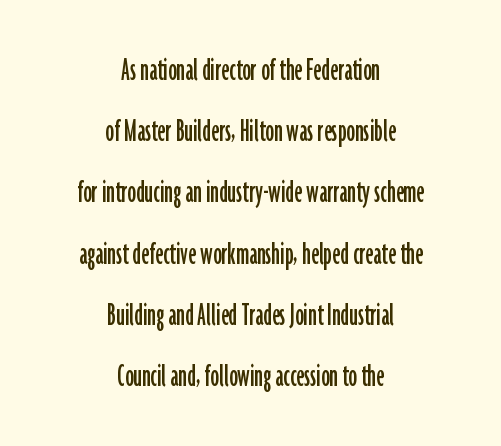
Q: Is the text italic (slanted)? A: No, it is upright.
Q: Is the typeface a serif or a sans-serif typeface? A: Sans-serif.
Q: Is the text underlined? A: No.
Q: How is the paragraph aligned? A: Centered.
Q: Is the spacing between letters normal or unusually wide? A: Normal.
Q: Width (condensed, normal, or wide)? A: Condensed.
Q: Stroke contrast? A: Low.
Q: x-height? A: Medium.
Q: Monospaced? A: No.
